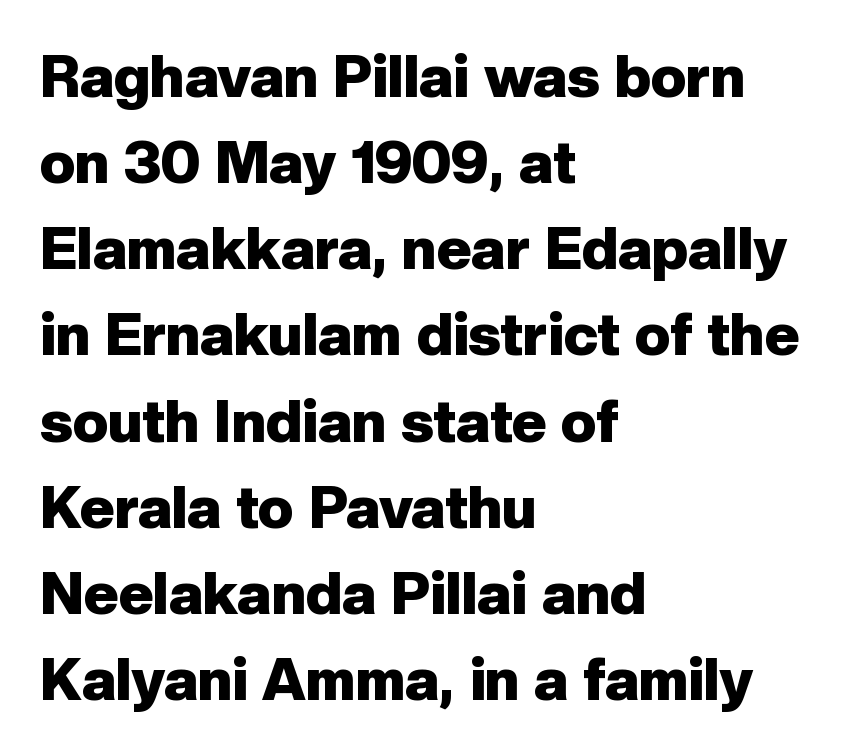
The image shows 59 px heavy sans-serif type, upright; set left-aligned, normal line spacing (1.46x), normal letter spacing, not underlined; low stroke contrast and a medium x-height.
